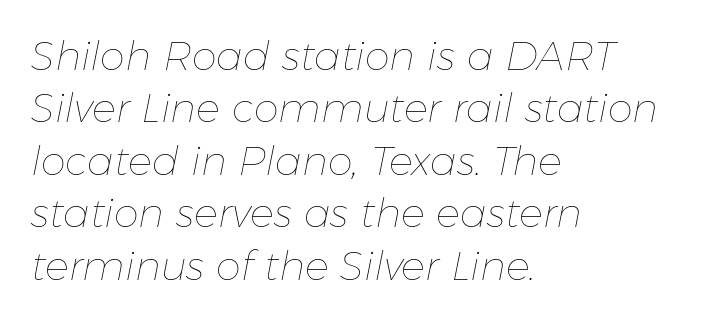
The image shows 40 px thin type, italic (leaning right); set left-aligned, normal line spacing (1.31x), normal letter spacing, not underlined; low stroke contrast and a medium x-height.
